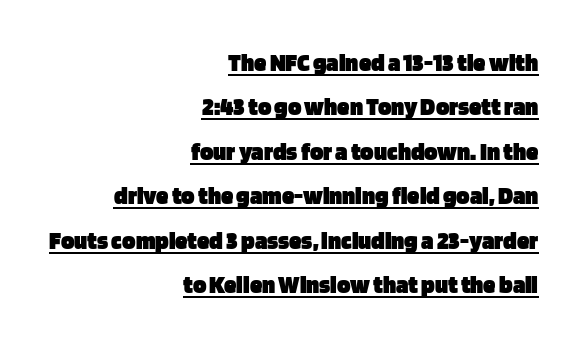
The image shows 25 px bold type, upright; set right-aligned, line spacing 1.78x, normal letter spacing, underlined.
